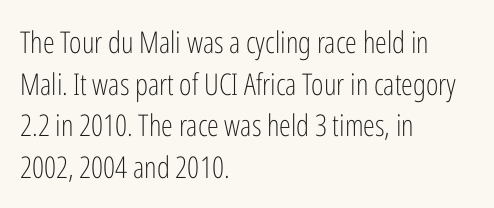
{"serif": "no", "italic": "no", "bold": "no", "weight": "light", "width": "condensed", "stroke_contrast": "low", "x_height": "medium", "monospaced": "no", "underline": "no", "align": "left", "line_spacing": "normal", "line_spacing_ratio": 1.39, "letter_spacing": "normal", "letter_spacing_em": 0.0, "glyph_px": 30}
